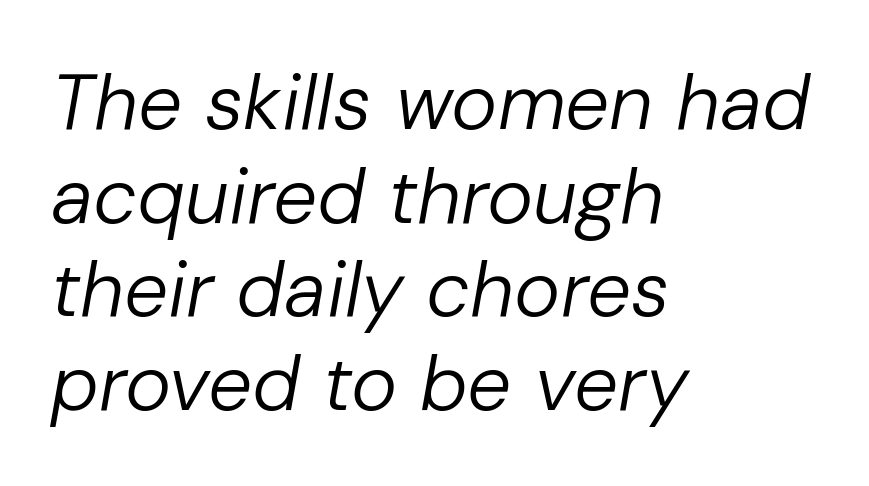
The image shows 78 px regular-weight type, italic (leaning right); set left-aligned, line spacing 1.2x, normal letter spacing, not underlined; low stroke contrast and a medium x-height.
